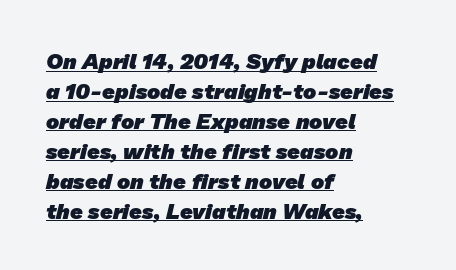
{"bold": "yes", "underline": "yes", "align": "left", "line_spacing": "normal", "line_spacing_ratio": 1.36, "letter_spacing": "normal", "letter_spacing_em": 0.0, "glyph_px": 22}
